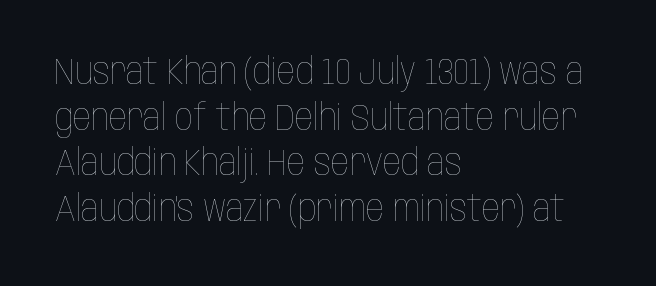
Summary of vertical rhythm: regular, with standard interline spacing. This sample uses an upright cut, with every glyph sitting square on the baseline. The typesetter chose a ragged-right arrangement here. The gap between lines stays unmarked. These lines are rendered in a variable-pitch font.
